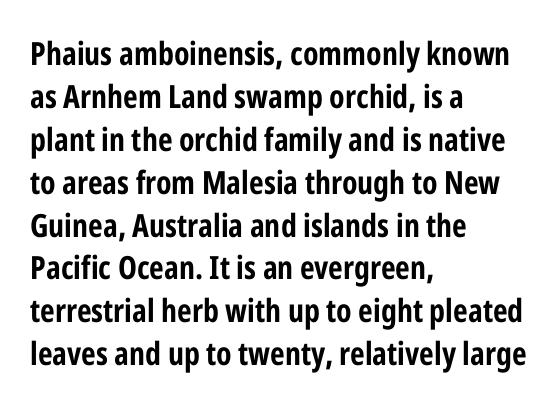
Q: Is the text bold? A: Yes.
Q: Is the text italic (slanted)? A: No, it is upright.
Q: Is the typeface a serif or a sans-serif typeface? A: Sans-serif.
Q: Is the text underlined? A: No.
Q: How is the paragraph aligned? A: Left-aligned.
Q: Is the spacing between letters normal or unusually wide? A: Normal.
Q: Is the spacing between lines tight, normal or loose? A: Normal.
Q: Width (condensed, normal, or wide)? A: Condensed.
Q: Stroke contrast? A: Low.
Q: x-height? A: Medium.
Q: Monospaced? A: No.
